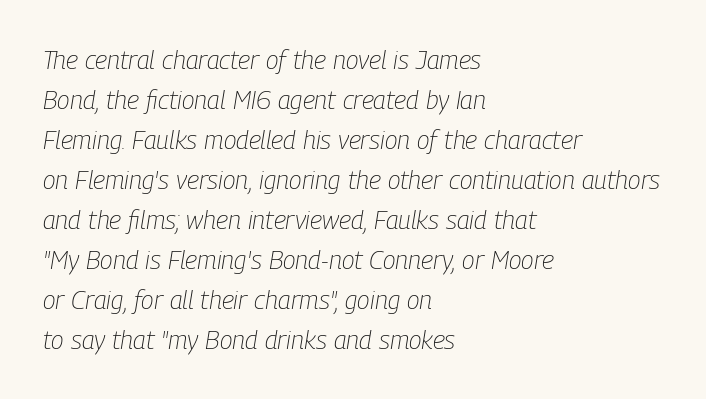
The image shows 26 px text type, italic (leaning right); set left-aligned, normal line spacing (1.54x), normal letter spacing, not underlined.
